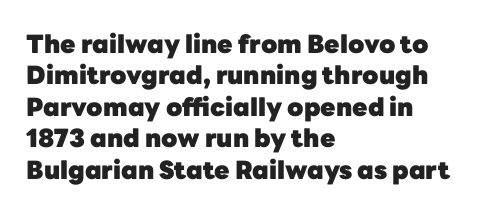
Horizontal alignment here is leftward, the default for most running prose. These lines were composed using upright roman letters. Quick note: underline off. Words appear dense and cohesive because spacing is normal. Honestly, the row spacing looks completely unremarkable. Heft: maximum for text — a bold.
